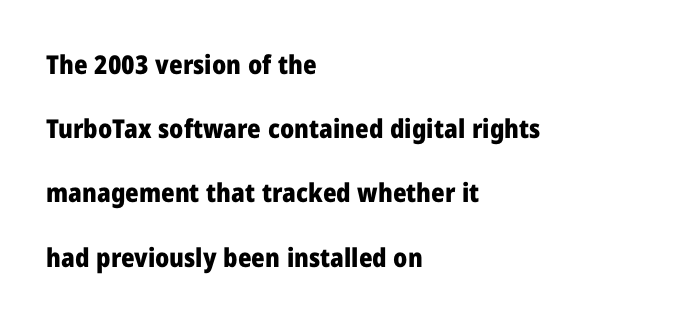
The image shows 26 px bold type, upright; set left-aligned, loose line spacing (2.47x), normal letter spacing, not underlined.
